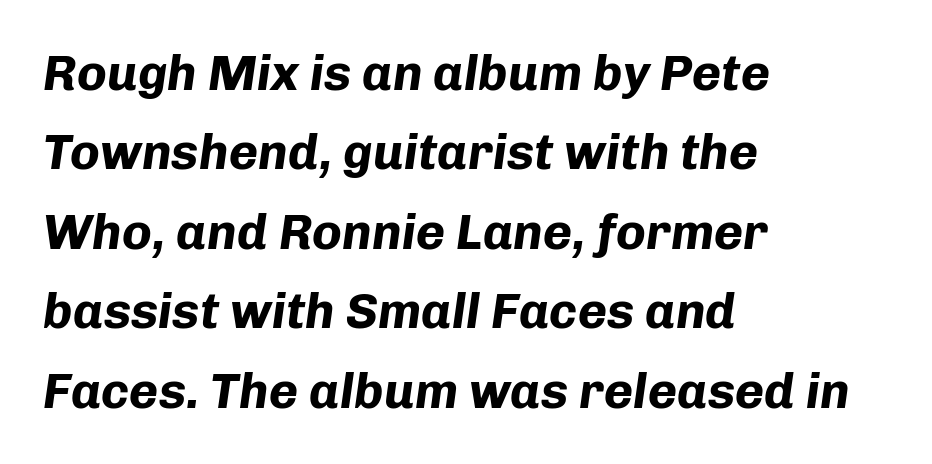
Descenders are the only things crossing below the line. Reading down the column, the eye jumps a familiar distance to each next line. The type is set solid horizontally, with unmodified tracking. A typesetter would call this proportional, since set widths differ per character. The setting favours the left margin, as ordinary paragraphs usually do.
